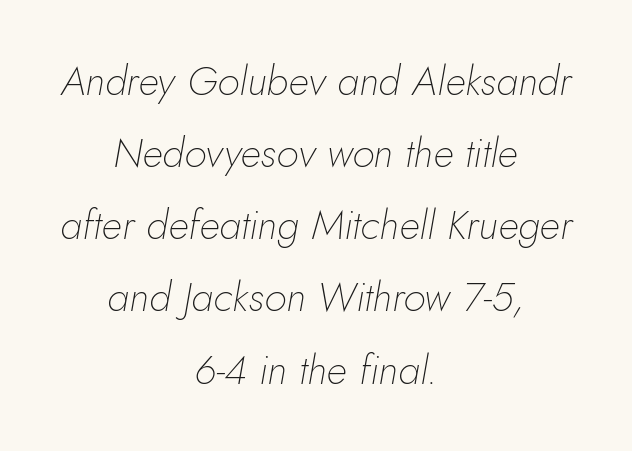
Q: Is the text bold? A: No.
Q: Is the text italic (slanted)? A: Yes, it leans right by about 10 degrees.
Q: Is the text underlined? A: No.
Q: How is the paragraph aligned? A: Centered.
Q: Is the spacing between letters normal or unusually wide? A: Normal.
Q: Width (condensed, normal, or wide)? A: Normal.
Q: Stroke contrast? A: Low.
Q: x-height? A: Small.
Q: Monospaced? A: No.
